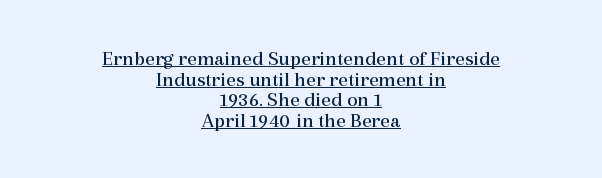
{"italic": "no", "bold": "no", "underline": "yes", "align": "center", "line_spacing": "tight", "line_spacing_ratio": 0.98, "letter_spacing": "normal", "letter_spacing_em": 0.0, "glyph_px": 21}
